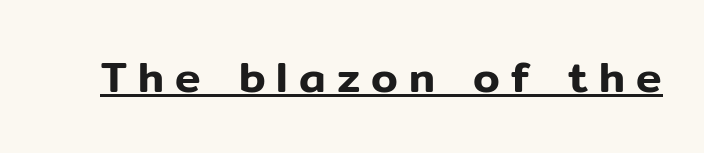
Q: Is the text italic (slanted)? A: No, it is upright.
Q: Is the typeface a serif or a sans-serif typeface? A: Sans-serif.
Q: Is the text underlined? A: Yes.
Q: Is the spacing between letters normal or unusually wide? A: Unusually wide.
Q: Width (condensed, normal, or wide)? A: Normal.
Q: Stroke contrast? A: Low.
Q: x-height? A: Medium.
Q: Monospaced? A: No.
